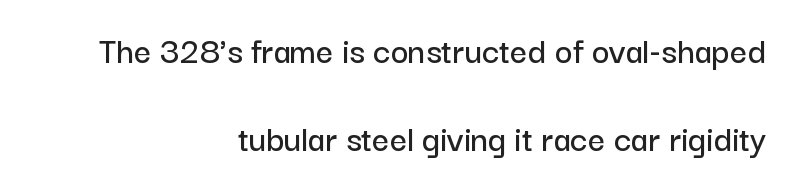
Lines of text with bare space underneath. Vertical strokes here are truly vertical. Glyph-to-glyph distance matches everyday printed text. A flush-right, rag-left setting is used for this passage. To sum up the face: it is a sans, with no serifs.
